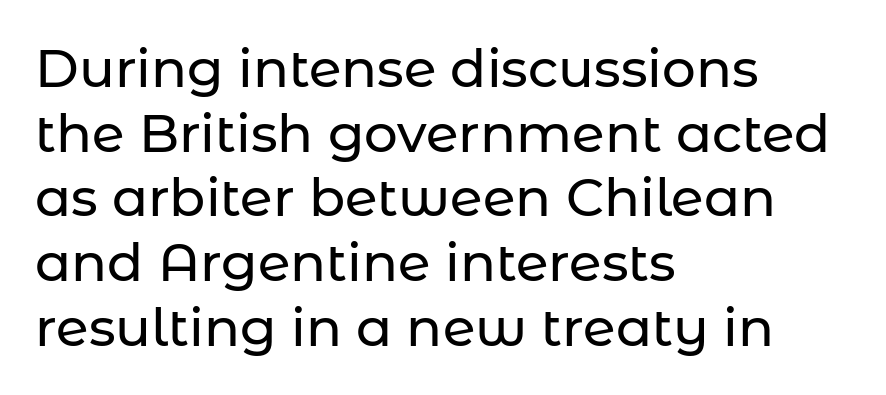
{"serif": "no", "italic": "no", "width": "normal", "stroke_contrast": "low", "x_height": "medium", "monospaced": "no", "underline": "no", "align": "left", "line_spacing_ratio": 1.22, "letter_spacing": "normal", "letter_spacing_em": 0.0, "glyph_px": 53}
